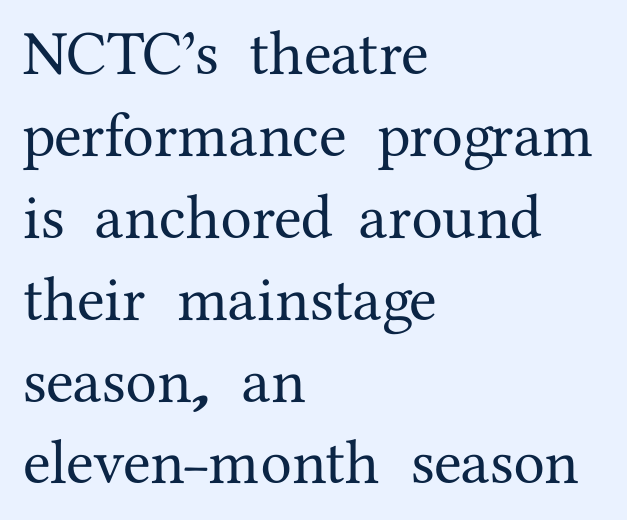
The image shows 63 px serif type, upright; set left-aligned, normal line spacing (1.3x), normal letter spacing, not underlined; medium stroke contrast and a medium x-height.
